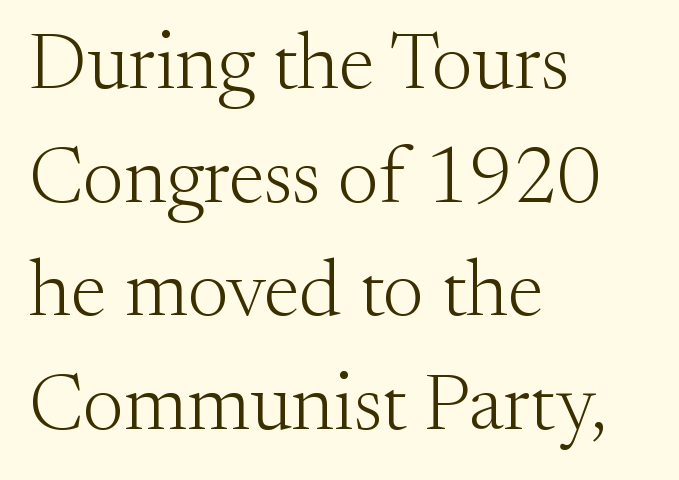
The image shows 80 px light serif type, upright; set left-aligned, normal line spacing (1.42x), normal letter spacing, not underlined; medium stroke contrast and a small x-height.
